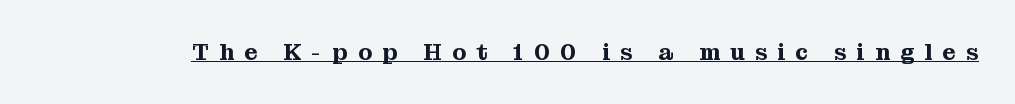
{"italic": "no", "underline": "yes", "letter_spacing": "wide", "letter_spacing_em": 0.45, "glyph_px": 23}
